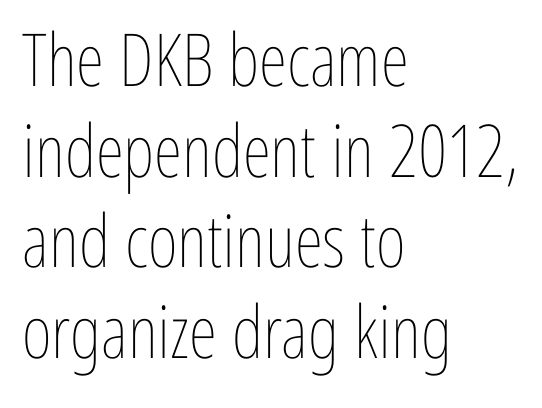
The image shows 73 px thin, condensed type, upright; set left-aligned, line spacing 1.24x, normal letter spacing, not underlined; low stroke contrast and a medium x-height.
